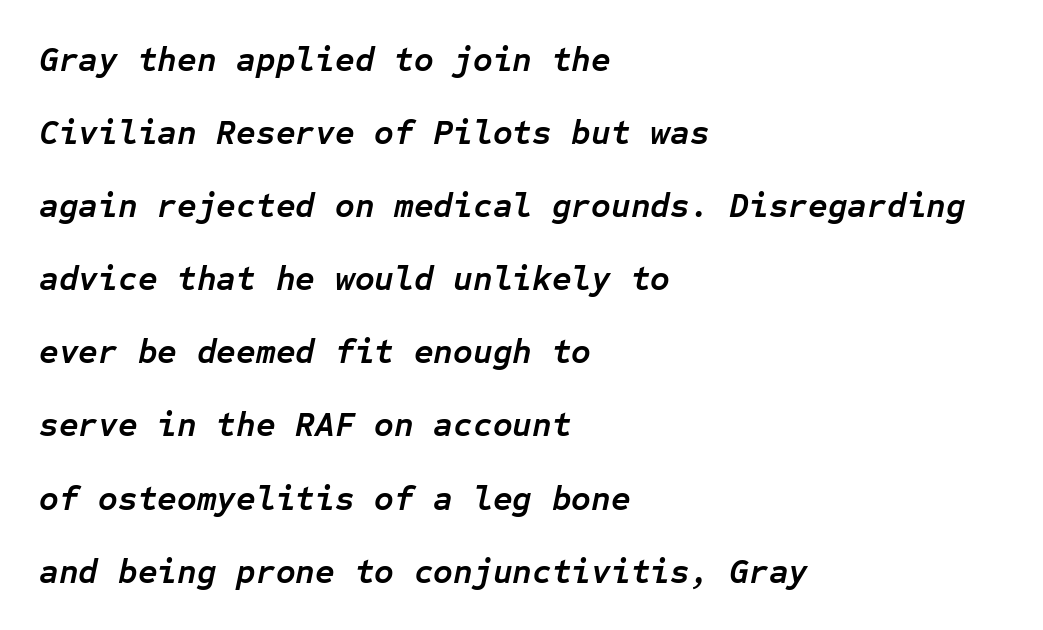
Q: Is the text bold? A: Yes.
Q: Is the text italic (slanted)? A: Yes, it leans right by about 12 degrees.
Q: Is the text underlined? A: No.
Q: How is the paragraph aligned? A: Left-aligned.
Q: Is the spacing between letters normal or unusually wide? A: Normal.
Q: Is the spacing between lines tight, normal or loose? A: Loose.
Q: Width (condensed, normal, or wide)? A: Normal.
Q: Stroke contrast? A: Low.
Q: x-height? A: Medium.
Q: Monospaced? A: Yes.
